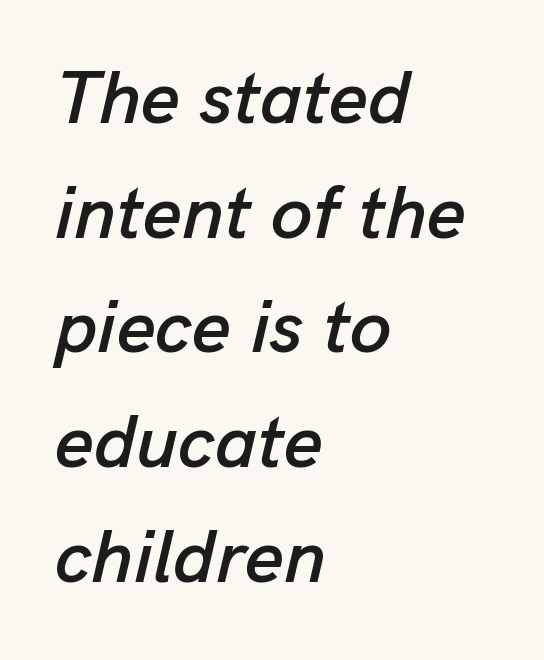
The image shows 75 px text type, italic (leaning right); set left-aligned, normal line spacing (1.53x), normal letter spacing, not underlined; low stroke contrast and a medium x-height.
